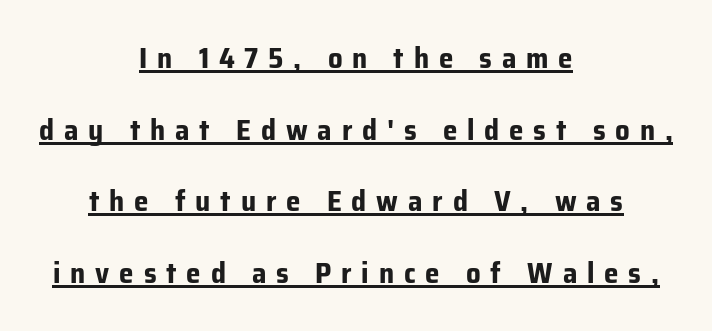
{"serif": "no", "italic": "no", "bold": "yes", "weight": "bold", "width": "normal", "stroke_contrast": "low", "x_height": "medium", "monospaced": "no", "underline": "yes", "align": "center", "line_spacing": "loose", "line_spacing_ratio": 2.47, "letter_spacing": "wide", "letter_spacing_em": 0.34, "glyph_px": 29}
